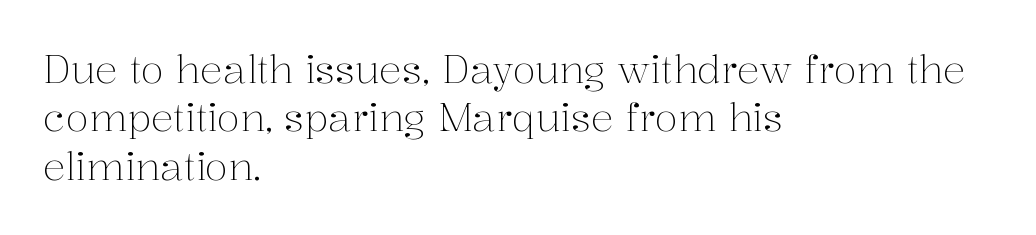
Designer's note — italics off, roman on. The strokes are not fattened; the text isn't bold. The face used here is proportionally spaced, like ordinary book or web type. Each line starts at the same left margin while the right side varies.
